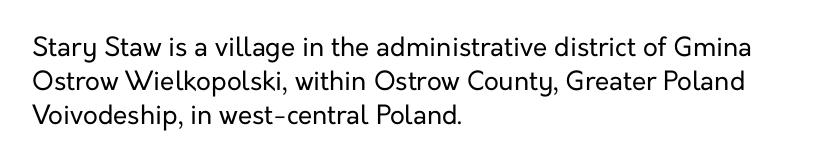
Descenders are the only things crossing below the line. Vertical strokes here are truly vertical. Compared with typical paragraphs, the rows here are spaced about the same. The setting favours the left margin, as ordinary paragraphs usually do.
